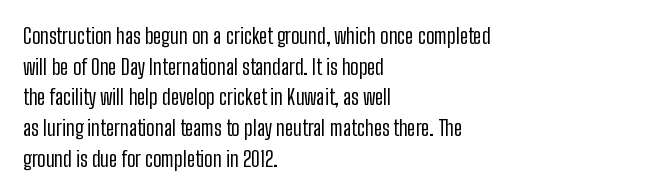
Q: Is the text bold? A: No.
Q: Is the text italic (slanted)? A: No, it is upright.
Q: Is the text underlined? A: No.
Q: How is the paragraph aligned? A: Left-aligned.
Q: Is the spacing between letters normal or unusually wide? A: Normal.
Q: Is the spacing between lines tight, normal or loose? A: Normal.
